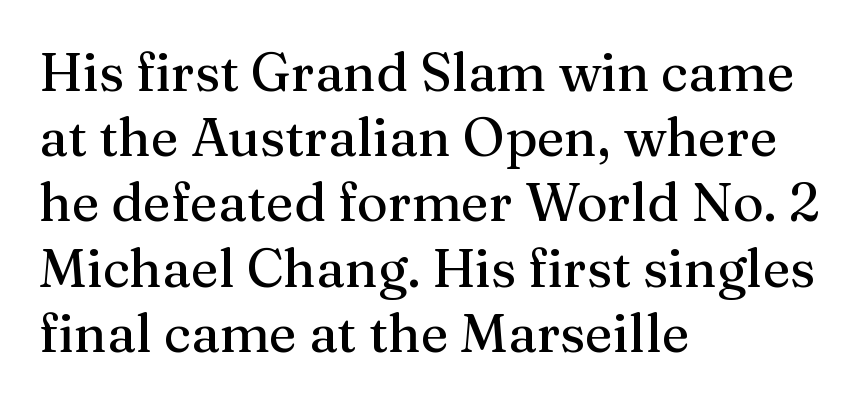
{"serif": "yes", "italic": "no", "width": "normal", "stroke_contrast": "medium", "x_height": "medium", "monospaced": "no", "underline": "no", "align": "left", "line_spacing_ratio": 1.23, "letter_spacing": "normal", "letter_spacing_em": 0.0, "glyph_px": 53}
